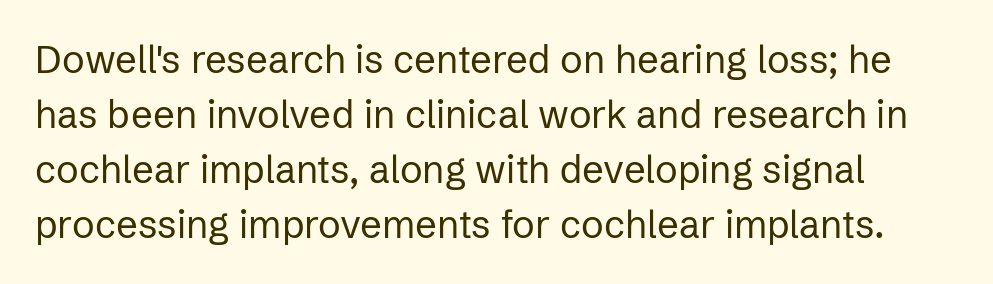
Q: Is the text bold? A: No.
Q: Is the text italic (slanted)? A: No, it is upright.
Q: Is the typeface a serif or a sans-serif typeface? A: Sans-serif.
Q: Is the text underlined? A: No.
Q: How is the paragraph aligned? A: Left-aligned.
Q: Is the spacing between letters normal or unusually wide? A: Normal.
Q: Is the spacing between lines tight, normal or loose? A: Normal.
Q: Width (condensed, normal, or wide)? A: Normal.
Q: Stroke contrast? A: Low.
Q: x-height? A: Medium.
Q: Monospaced? A: No.
